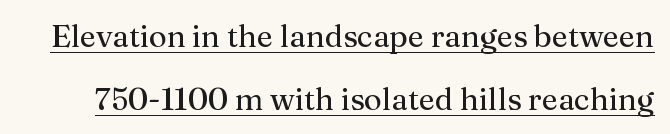
The image shows 31 px regular-weight serif type, upright; set loose line spacing (2.03x), normal letter spacing, underlined; medium stroke contrast and a medium x-height.
